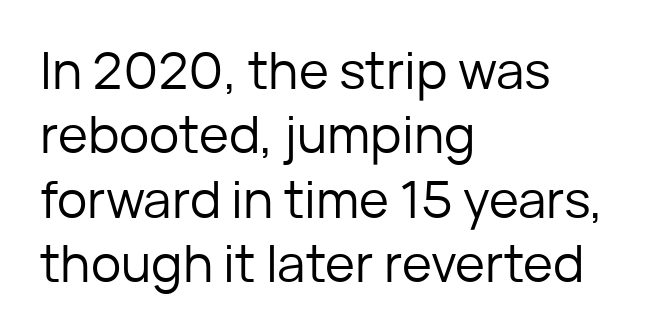
The image shows 51 px regular-weight sans-serif type, upright; set left-aligned, normal line spacing (1.26x), normal letter spacing, not underlined; low stroke contrast and a medium x-height.
